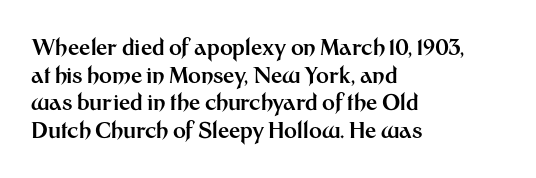
{"italic": "no", "bold": "yes", "underline": "no", "align": "left", "line_spacing": "normal", "line_spacing_ratio": 1.26, "letter_spacing": "normal", "letter_spacing_em": 0.0, "glyph_px": 22}
